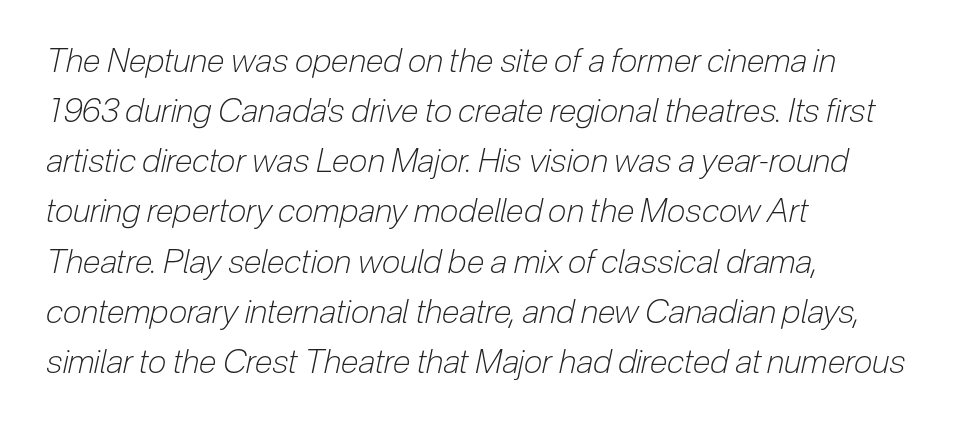
Q: Is the text bold? A: No.
Q: Is the text italic (slanted)? A: Yes, it leans right by about 12 degrees.
Q: Is the text underlined? A: No.
Q: How is the paragraph aligned? A: Left-aligned.
Q: Is the spacing between letters normal or unusually wide? A: Normal.
Q: Is the spacing between lines tight, normal or loose? A: Normal.
Q: Width (condensed, normal, or wide)? A: Condensed.
Q: Stroke contrast? A: Low.
Q: x-height? A: Medium.
Q: Monospaced? A: No.
